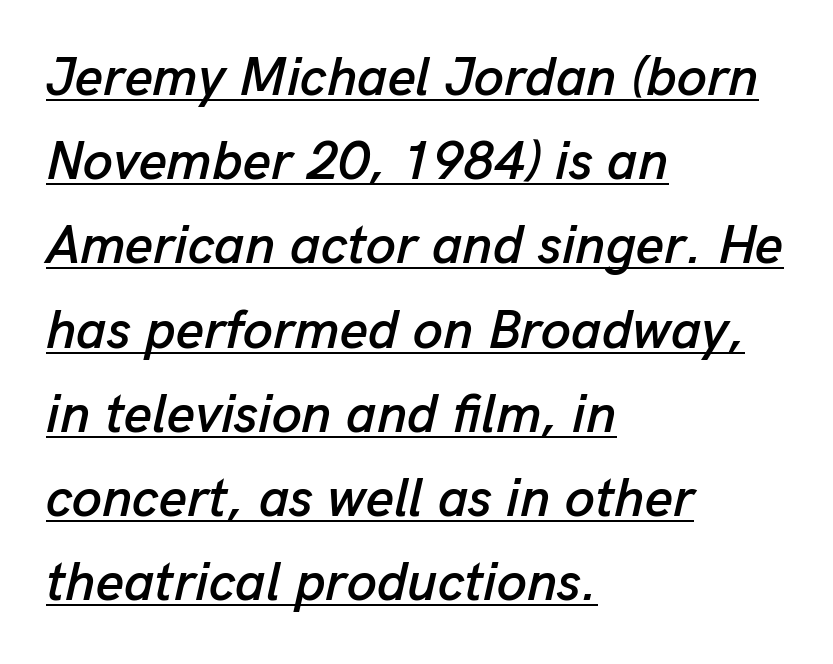
Looks like someone drew a line under every word here. Tracking value appears to be zero — textbook default spacing. Line spacing here is normal. The compositor pushed each line to the left boundary. The rendering uses natural spacing where letterforms have individual widths. Every character sits at an angle, as italics do.
